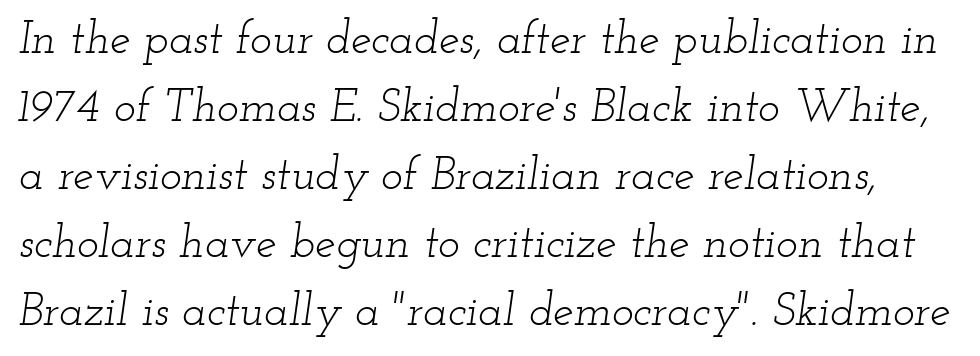
Check under the words: just untouched page. The whole block is typeset with a tilt. Tracking value appears to be zero — textbook default spacing. Heaviness? Minimal to ordinary, like unemphasized prose.
